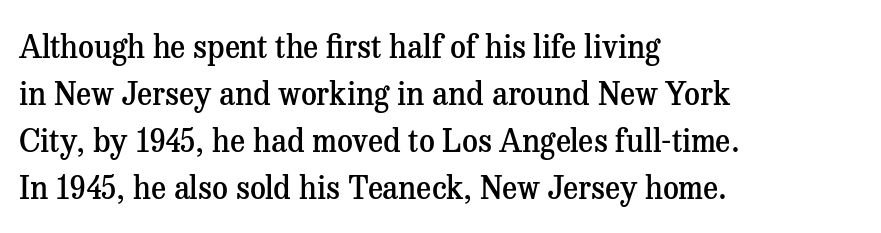
What stands out about the letter spacing? Nothing — it is the standard amount. Character widths vary here, with narrow letters taking less room than wide ones. Nope, not italic — everything's standing straight. Font category for this specimen: serif.
